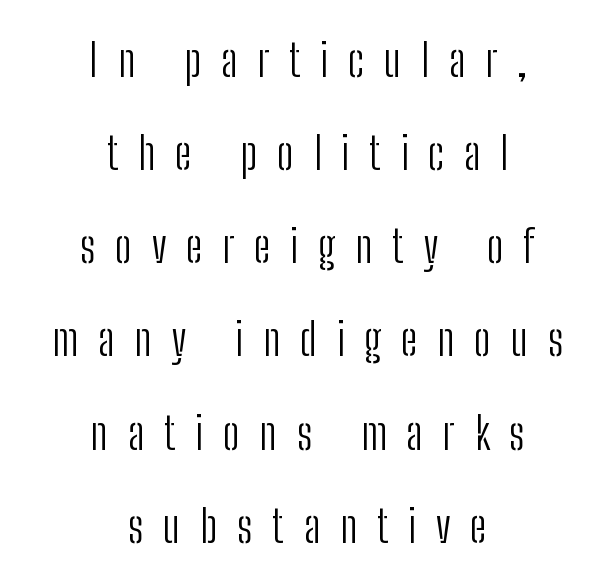
Each letter keeps its own natural width here, so spacing adapts to shape. Does the copy run flush right? No — it is centered line by line. No chunkiness to these letters — they're not bold. Whoever set this chose breathing room over compactness in the vertical rhythm. Caption: expanded tracking, letters set apart. Observe the absence of serifs on each vertical stroke in this sample.
